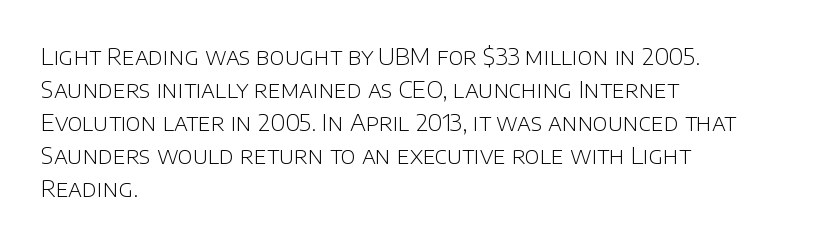
The image shows 23 px text type, upright; set left-aligned, normal line spacing (1.44x), normal letter spacing, not underlined.
